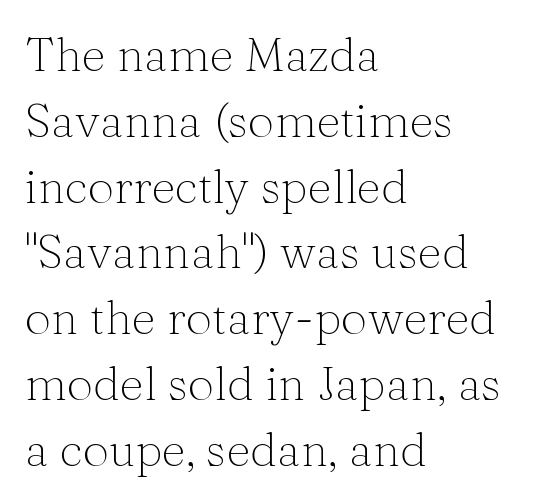
A light-to-regular cut is what we see here. Observe the ordinary spacing: letters are neighbours, not strangers. Characters remain perfectly vertical along every line. Are there feet on the stems? There are — it's a serif. Compared with typical paragraphs, the rows here are spaced about the same.
